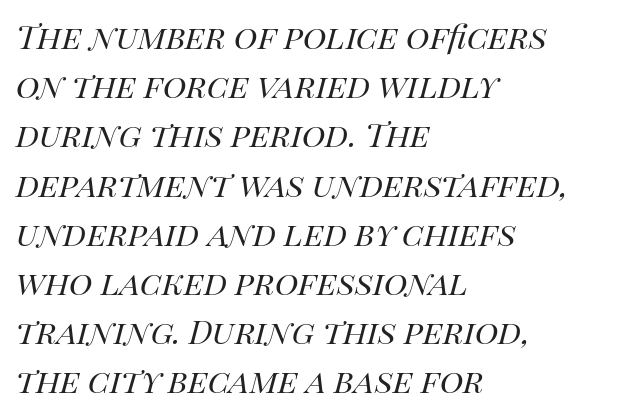
Ink coverage per letter is moderate at most. Each line starts at the same left margin while the right side varies. Emphasis-style slanted type is in use. The tracking reads as untouched default to a designer's eye. Character widths vary here, with narrow letters taking less room than wide ones.
